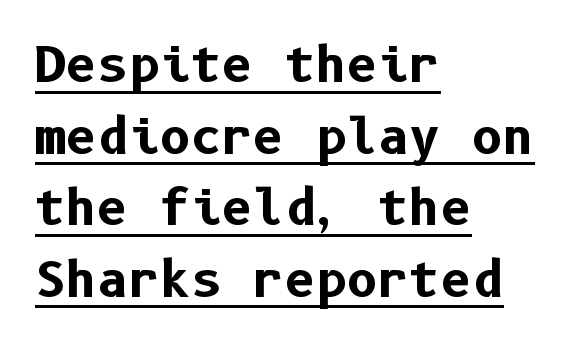
Q: Is the text bold? A: Yes.
Q: Is the text italic (slanted)? A: No, it is upright.
Q: Is the typeface a serif or a sans-serif typeface? A: Sans-serif.
Q: Is the text underlined? A: Yes.
Q: How is the paragraph aligned? A: Left-aligned.
Q: Is the spacing between letters normal or unusually wide? A: Normal.
Q: Is the spacing between lines tight, normal or loose? A: Normal.
Q: Width (condensed, normal, or wide)? A: Normal.
Q: Stroke contrast? A: Low.
Q: x-height? A: Medium.
